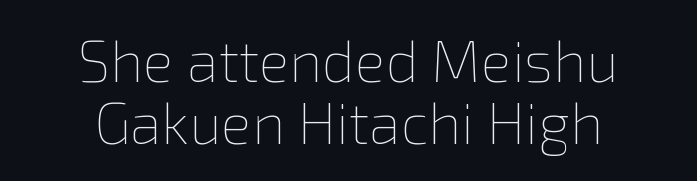
The image shows 58 px thin type, upright; set centered, tight line spacing (1.07x), normal letter spacing, not underlined; low stroke contrast and a medium x-height.
